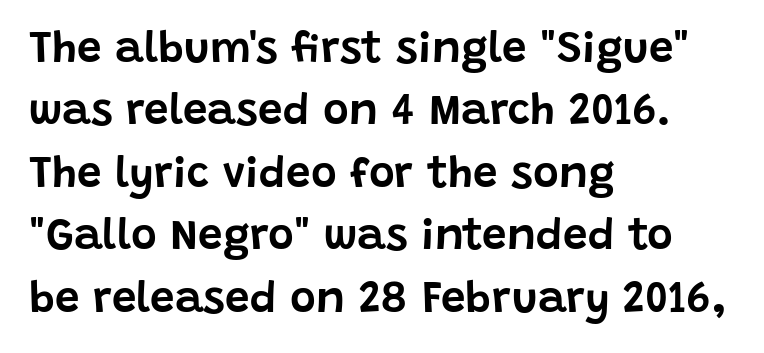
Q: Is the text italic (slanted)? A: No, it is upright.
Q: Is the typeface a serif or a sans-serif typeface? A: Sans-serif.
Q: Is the text underlined? A: No.
Q: How is the paragraph aligned? A: Left-aligned.
Q: Is the spacing between letters normal or unusually wide? A: Normal.
Q: Is the spacing between lines tight, normal or loose? A: Normal.
Q: Width (condensed, normal, or wide)? A: Normal.
Q: Stroke contrast? A: Low.
Q: x-height? A: Large.
Q: Monospaced? A: No.
